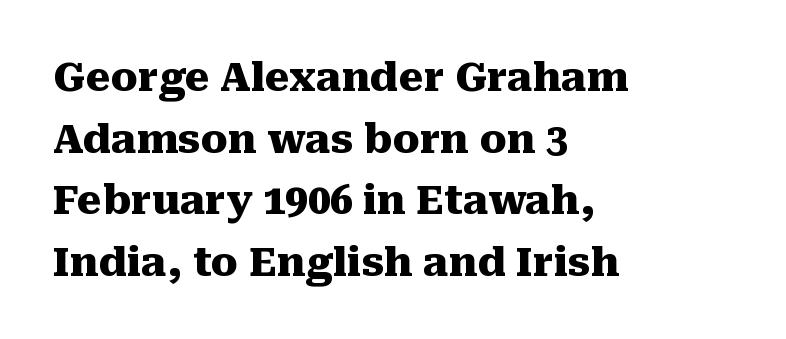
The image shows 40 px heavy serif type, upright; set left-aligned, normal line spacing (1.54x), normal letter spacing, not underlined; medium stroke contrast and a medium x-height.
